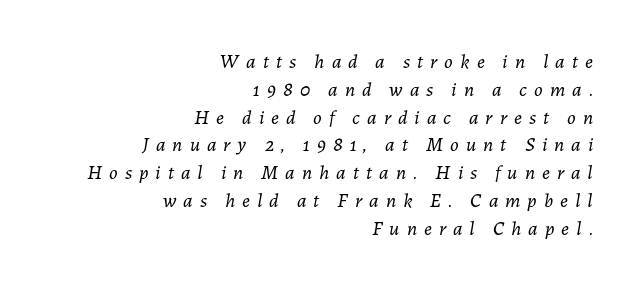
The image shows 20 px text type, italic (leaning right); set right-aligned, normal line spacing (1.39x), unusually wide letter spacing (+0.35 em), not underlined.
